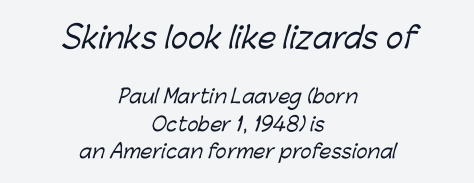
Short note: letters normally spaced. In terms of leading, this rendering sits right in the middle. The foot of each line stays bare and open. Note: larger setting up top, smaller setting below.
